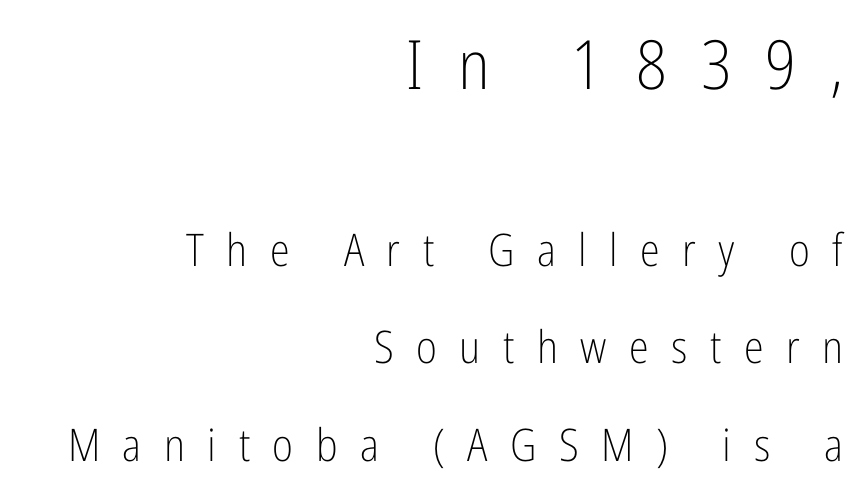
Two sizes are in play, and the larger belongs to the first block. Look at the bottom of the vertical strokes: they stop flat, with no serifs. In terms of posture, this sample is upright. These lines stand farther apart than default settings would place them.
